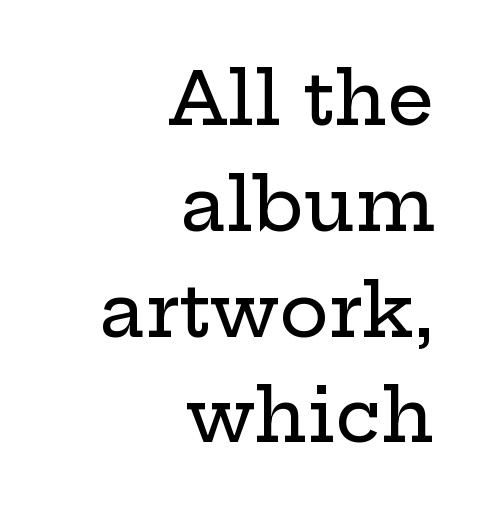
Descender tails drop into unmarked territory. Look at the bottom of the vertical strokes: they flare into serifs here. Character widths vary here, with narrow letters taking less room than wide ones. You can tell it's not italic because the verticals are truly vertical. Students, note that the glyphs here touch the page at normal intervals. Horizontal alignment here is rightward, an uncommon choice for prose.
